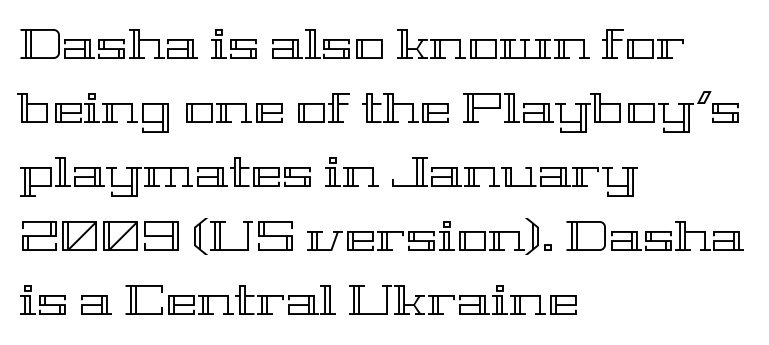
{"italic": "no", "width": "wide", "x_height": "medium", "monospaced": "no", "underline": "no", "align": "left", "line_spacing": "normal", "line_spacing_ratio": 1.49, "letter_spacing": "normal", "letter_spacing_em": 0.0, "glyph_px": 43}
